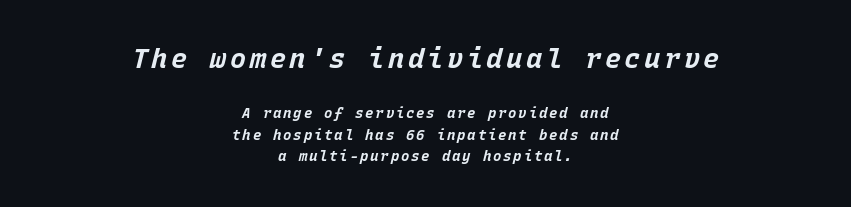
The earlier block is typeset at a bigger size than the later block. A normal amount of white space separates one row of letters from the next. Neither beginnings nor endings align; midpoints do. Quick note: underline off. Emphasis by weight is at full strength: bold. A typesetter would mark this as italic.
